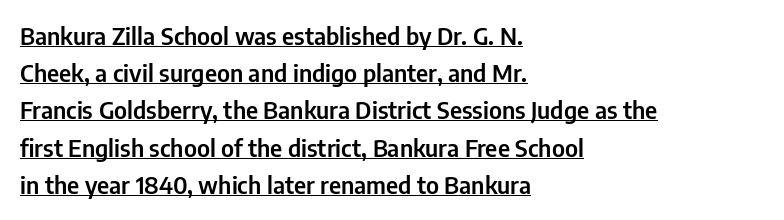
{"italic": "no", "underline": "yes", "align": "left", "line_spacing": "normal", "line_spacing_ratio": 1.55, "letter_spacing": "normal", "letter_spacing_em": 0.0, "glyph_px": 24}
